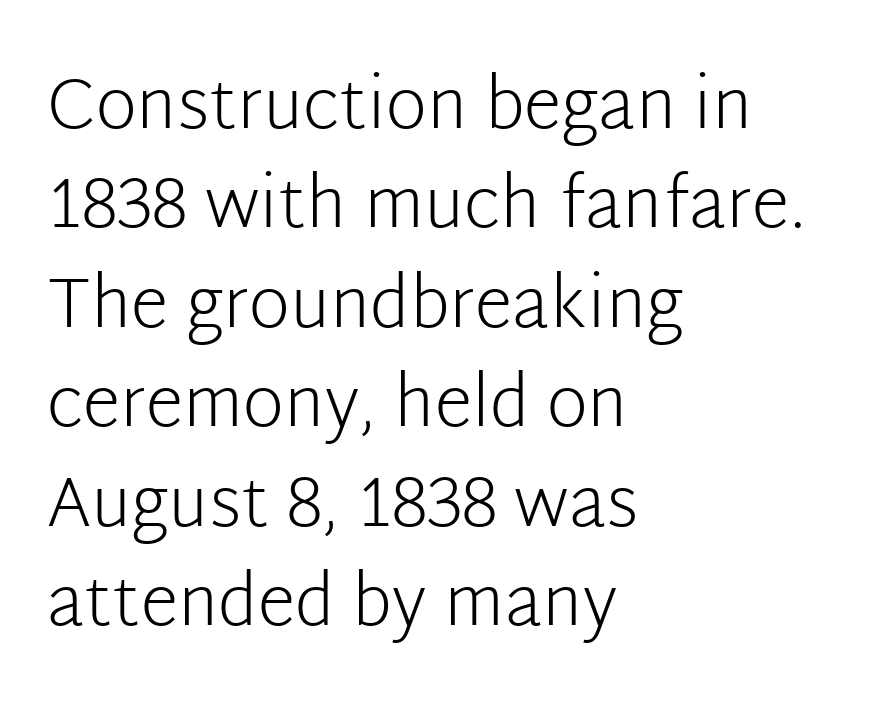
The image shows 70 px light sans-serif type, upright; set left-aligned, normal line spacing (1.42x), normal letter spacing, not underlined; low stroke contrast and a medium x-height.
